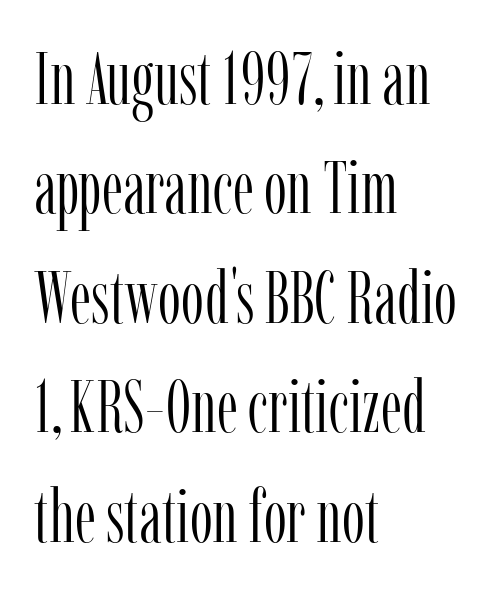
{"serif": "yes", "italic": "no", "bold": "no", "weight": "light", "width": "condensed", "stroke_contrast": "low", "x_height": "medium", "monospaced": "no", "underline": "no", "align": "left", "line_spacing": "normal", "line_spacing_ratio": 1.5, "letter_spacing": "normal", "letter_spacing_em": 0.0, "glyph_px": 73}
